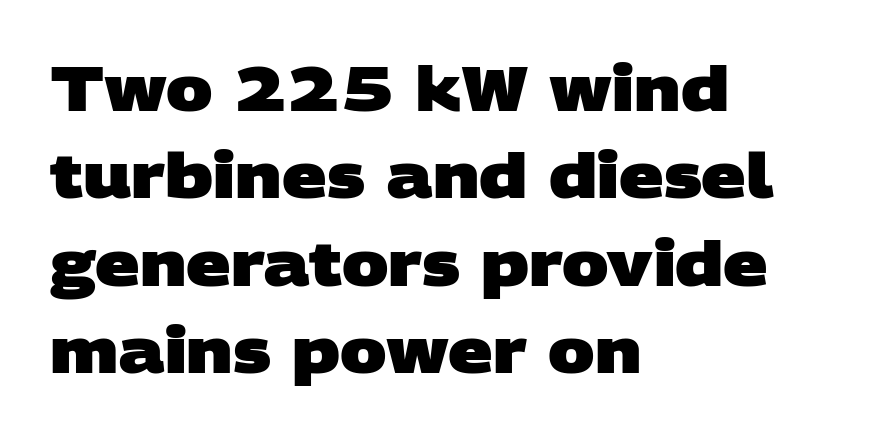
You can tell from the bare stems that sans-serif type was used. Every letter is thick-stroked: bold, no question. Honestly, there is no underline to notice here at all. Interline gaps are of average width in this sample.
